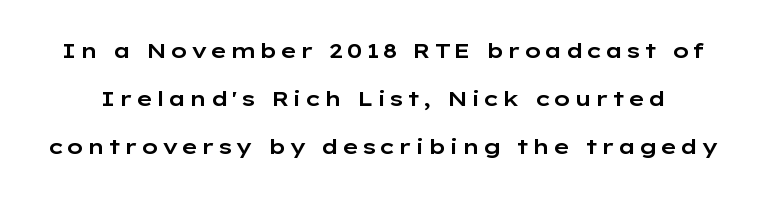
Q: Is the text italic (slanted)? A: No, it is upright.
Q: Is the text underlined? A: No.
Q: Is the spacing between lines tight, normal or loose? A: Loose.
